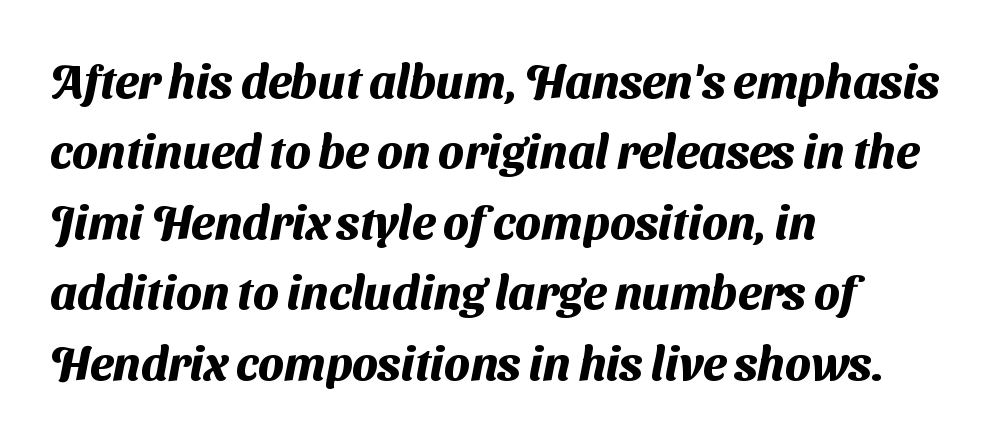
The typesetting leans heavy: a genuine bold. The tracking reads as untouched default to a designer's eye. Regular leading. I'd call this a sans setting — the letters go barefoot.
